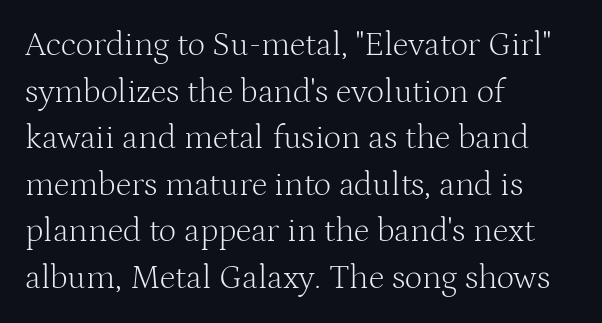
Q: Is the text bold? A: No.
Q: Is the text italic (slanted)? A: No, it is upright.
Q: Is the typeface a serif or a sans-serif typeface? A: Serif.
Q: Is the text underlined? A: No.
Q: How is the paragraph aligned? A: Left-aligned.
Q: Is the spacing between letters normal or unusually wide? A: Normal.
Q: Is the spacing between lines tight, normal or loose? A: Normal.
Q: Width (condensed, normal, or wide)? A: Normal.
Q: Stroke contrast? A: Medium.
Q: x-height? A: Medium.
Q: Monospaced? A: No.
